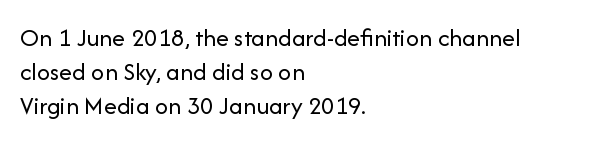
{"italic": "no", "bold": "no", "underline": "no", "align": "left", "line_spacing": "normal", "line_spacing_ratio": 1.31, "letter_spacing": "normal", "letter_spacing_em": 0.0, "glyph_px": 26}
